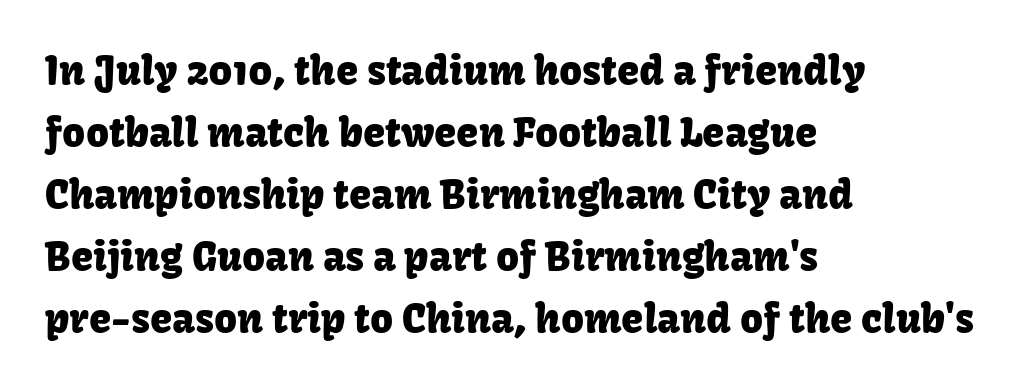
Q: Is the text italic (slanted)? A: No, it is upright.
Q: Is the typeface a serif or a sans-serif typeface? A: Sans-serif.
Q: Is the text underlined? A: No.
Q: How is the paragraph aligned? A: Left-aligned.
Q: Is the spacing between letters normal or unusually wide? A: Normal.
Q: Is the spacing between lines tight, normal or loose? A: Normal.
Q: Width (condensed, normal, or wide)? A: Normal.
Q: Stroke contrast? A: Low.
Q: x-height? A: Medium.
Q: Monospaced? A: No.
